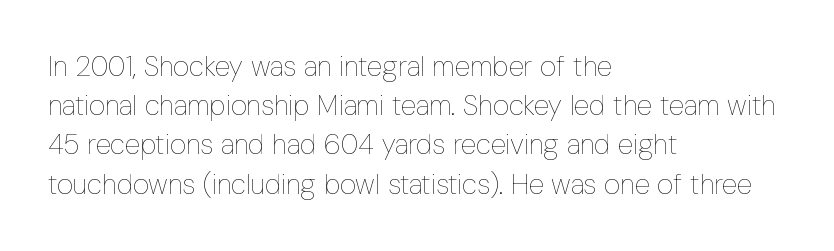
The image shows 28 px thin, condensed type, upright; set left-aligned, normal line spacing (1.4x), normal letter spacing, not underlined; low stroke contrast and a medium x-height.
